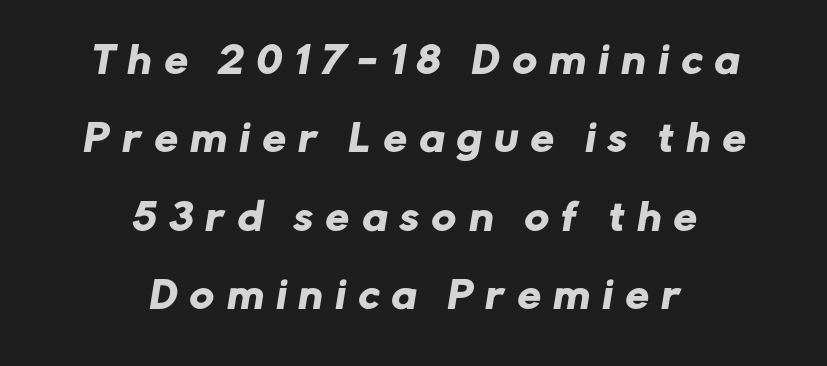
{"serif": "no", "width": "normal", "stroke_contrast": "low", "x_height": "medium", "monospaced": "no", "underline": "no", "align": "center", "line_spacing": "loose", "line_spacing_ratio": 2.12, "letter_spacing": "wide", "letter_spacing_em": 0.35, "glyph_px": 37}
